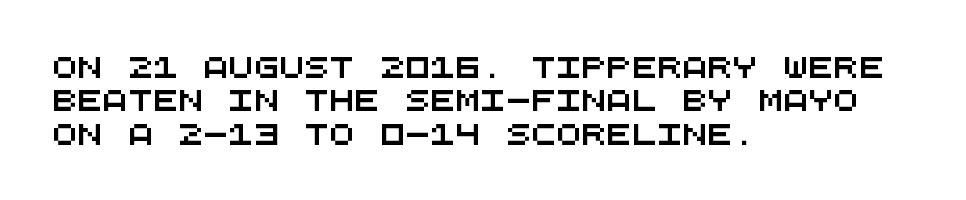
Here the glyphs are tracked normally, forming tight word shapes. Unmarked baselines from the first word to the last. Visually the block forms a straight wall on the left and a jagged coastline on the right. The space between consecutive lines is moderate.
